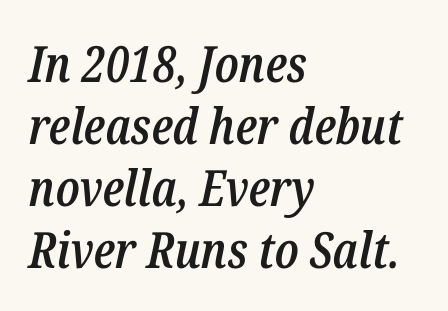
When letters slant like this, we call the style italic. Here the designer chose a conventional face with non-uniform glyph widths. The tracking reads as untouched default to a designer's eye. This sample is left-justified, so line endings fall wherever the words run out. Compared with an ordinary text face, these strokes are moderately heavier — a semibold.
